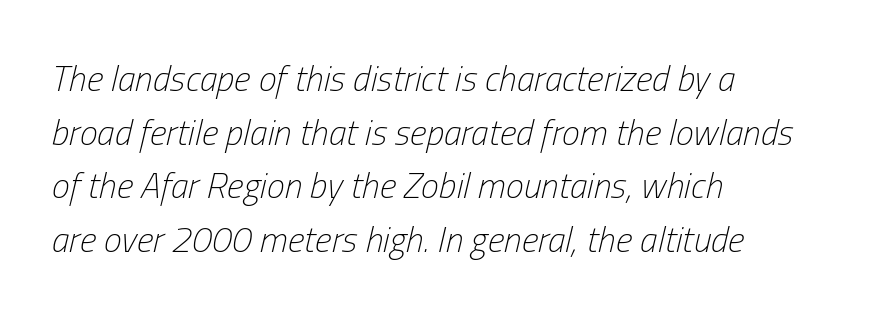
Q: Is the text bold? A: No.
Q: Is the text italic (slanted)? A: Yes, it leans right by about 13 degrees.
Q: Is the text underlined? A: No.
Q: How is the paragraph aligned? A: Left-aligned.
Q: Is the spacing between letters normal or unusually wide? A: Normal.
Q: Is the spacing between lines tight, normal or loose? A: Normal.
Q: Width (condensed, normal, or wide)? A: Condensed.
Q: Stroke contrast? A: Low.
Q: x-height? A: Medium.
Q: Monospaced? A: No.
